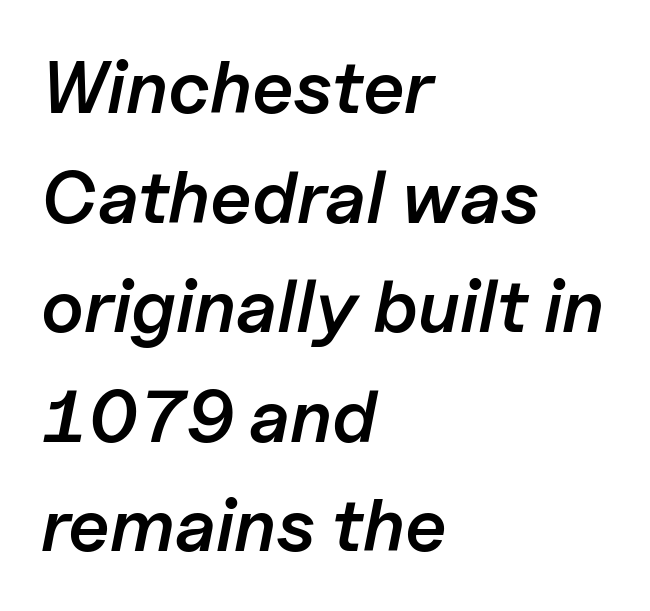
Underlining? Definitely not there. Looks like regular typesetting: each glyph gets only the width it needs. Rendered with sloped, italic letterforms. The strokes are fattened partway — semibold, not bold. The lines are quadded left.
